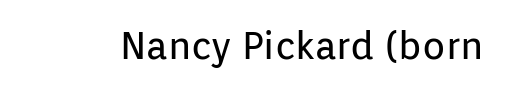
Font category for this specimen: sans-serif. On a weight scale, this lands at 450 or below. The line texture is even and compact thanks to regular tracking. Characters remain perfectly vertical along every line. Unmarked baselines from the first word to the last.
